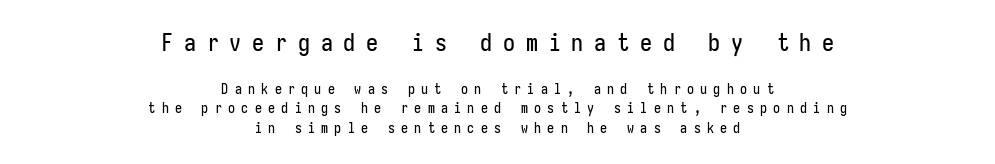
Q: Is the text italic (slanted)? A: No, it is upright.
Q: Is the text underlined? A: No.
Q: How is the paragraph aligned? A: Centered.
Q: Is the spacing between letters normal or unusually wide? A: Unusually wide.
Q: Is the spacing between lines tight, normal or loose? A: Normal.
Q: Which block of text is set in a larger size, the first (top) or the second (bottom)? A: The first (top) one.
